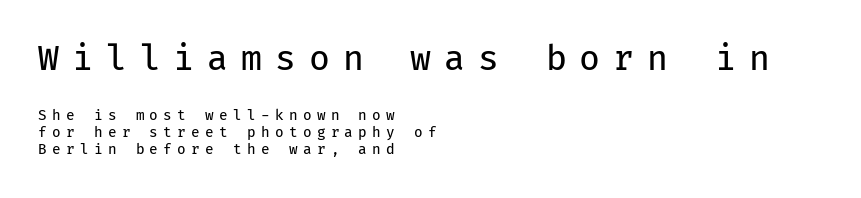
The image shows 34 px regular-weight sans-serif type, upright, monospaced; set left-aligned, line spacing 1.23x, unusually wide letter spacing (+0.38 em), not underlined; the first (top) block is 2.43x larger; low stroke contrast and a medium x-height.
